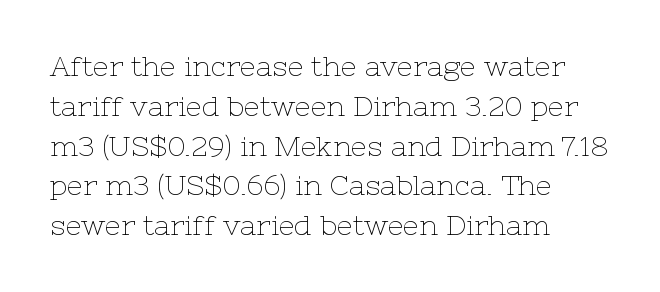
The image shows 28 px thin serif type, upright; set left-aligned, normal line spacing (1.42x), normal letter spacing, not underlined; low stroke contrast and a medium x-height.
